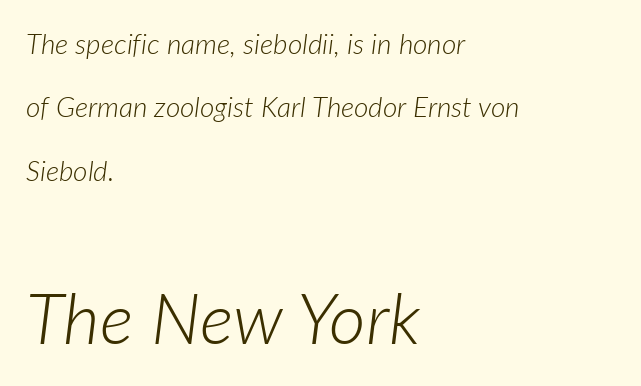
A typesetter would call this proportional, since set widths differ per character. Look at the glyph heights: the lower group is clearly the bigger setting. Rule under the text: the space is simply empty. This reads as an unemphasized weight, regular at the heaviest. No extra tracking has been applied to these lines.
